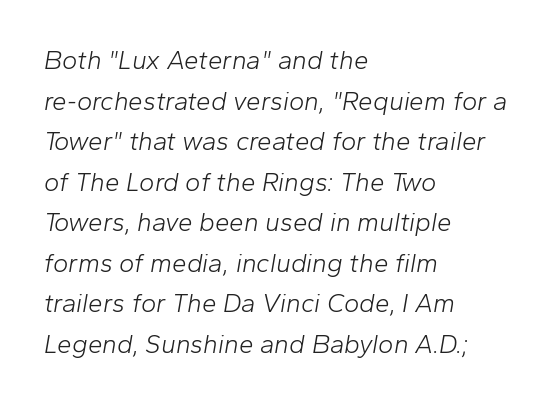
{"italic": "yes", "lean": "right", "slant_degrees": 10, "bold": "no", "underline": "no", "align": "left", "line_spacing": "normal", "line_spacing_ratio": 1.56, "letter_spacing": "normal", "letter_spacing_em": 0.0, "glyph_px": 26}
